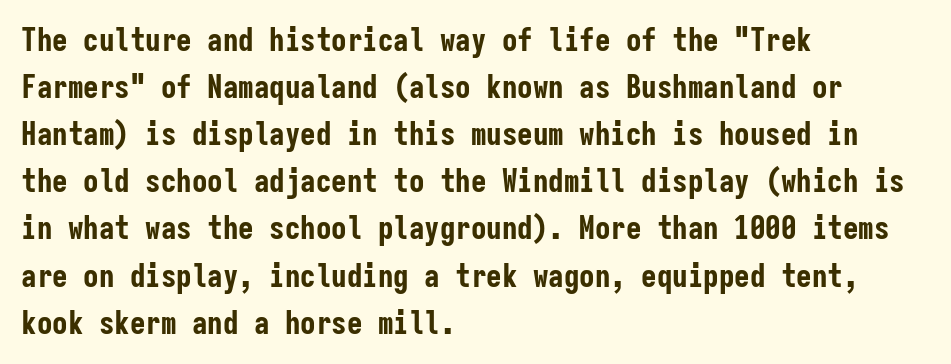
{"serif": "no", "italic": "no", "bold": "yes", "weight": "bold", "width": "condensed", "stroke_contrast": "low", "x_height": "medium", "monospaced": "yes", "underline": "no", "align": "left", "line_spacing": "normal", "line_spacing_ratio": 1.52, "letter_spacing": "normal", "letter_spacing_em": 0.0, "glyph_px": 31}
